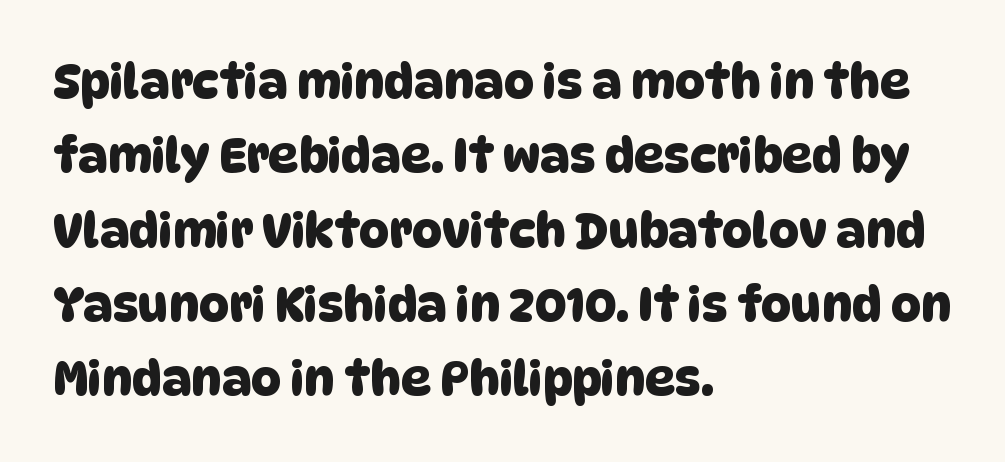
The image shows 47 px sans-serif type; set left-aligned, normal line spacing (1.58x), normal letter spacing, not underlined; low stroke contrast and a large x-height.
